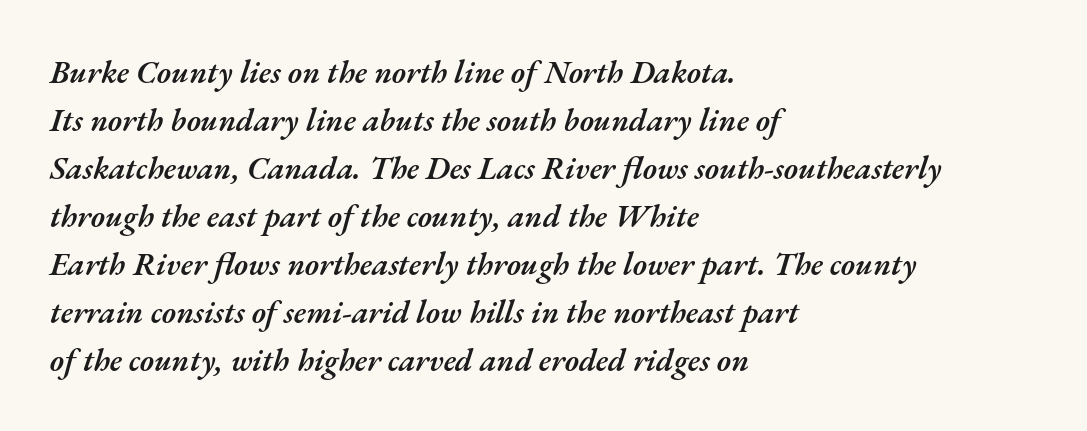
The image shows 32 px semibold type, italic (leaning right); set left-aligned, normal line spacing (1.5x), normal letter spacing, not underlined; medium stroke contrast and a small x-height.
